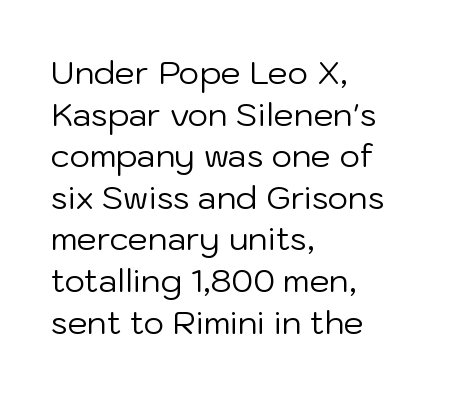
{"serif": "no", "italic": "no", "bold": "no", "weight": "regular", "width": "normal", "stroke_contrast": "low", "x_height": "medium", "monospaced": "no", "underline": "no", "align": "left", "line_spacing": "normal", "line_spacing_ratio": 1.3, "letter_spacing": "normal", "letter_spacing_em": 0.0, "glyph_px": 32}
